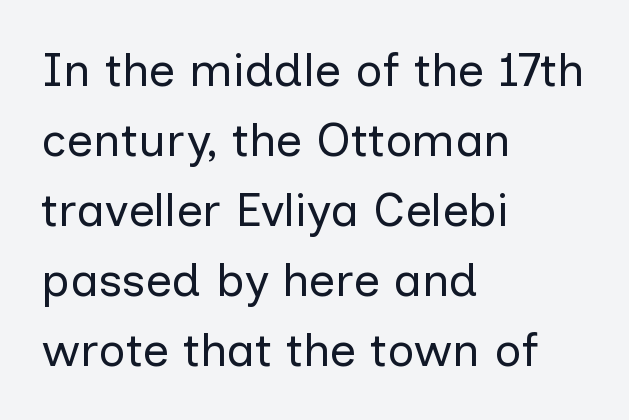
Q: Is the text bold? A: No.
Q: Is the text italic (slanted)? A: No, it is upright.
Q: Is the typeface a serif or a sans-serif typeface? A: Sans-serif.
Q: Is the text underlined? A: No.
Q: How is the paragraph aligned? A: Left-aligned.
Q: Is the spacing between letters normal or unusually wide? A: Normal.
Q: Is the spacing between lines tight, normal or loose? A: Normal.
Q: Width (condensed, normal, or wide)? A: Normal.
Q: Stroke contrast? A: Low.
Q: x-height? A: Medium.
Q: Monospaced? A: No.
